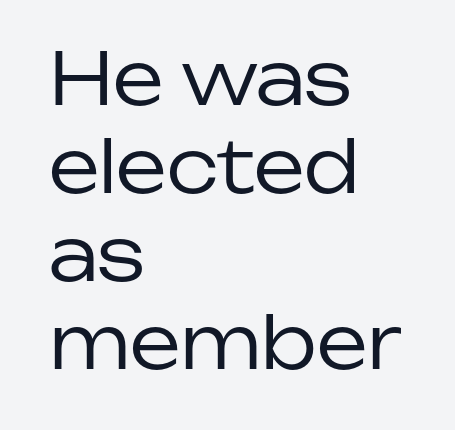
The image shows 72 px regular-weight sans-serif type, upright; set left-aligned, line spacing 1.22x, normal letter spacing, not underlined; low stroke contrast and a medium x-height.
